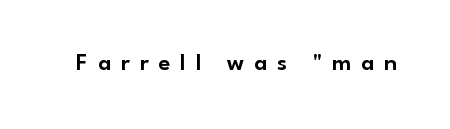
The image shows 24 px text type, upright; set unusually wide letter spacing (+0.41 em), not underlined.
